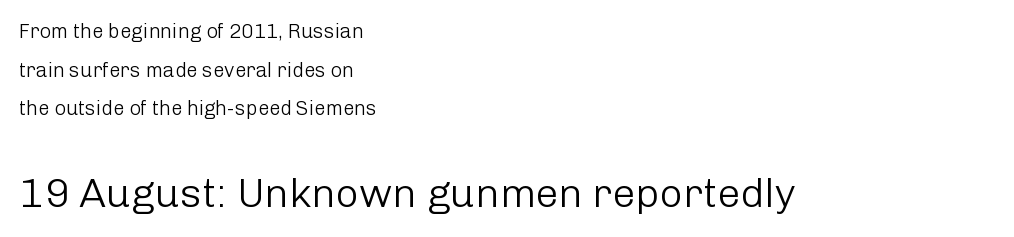
The image shows 41 px light sans-serif type, upright; set left-aligned, loose line spacing (1.93x), normal letter spacing, not underlined; the second (bottom) block is 2.05x larger; low stroke contrast and a medium x-height.
